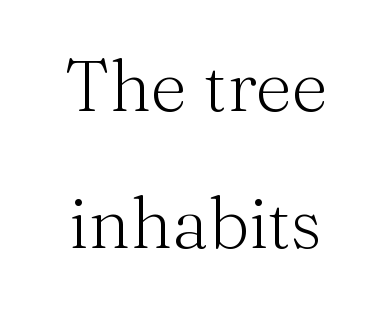
Q: Is the text bold? A: No.
Q: Is the text italic (slanted)? A: No, it is upright.
Q: Is the typeface a serif or a sans-serif typeface? A: Serif.
Q: Is the text underlined? A: No.
Q: Is the spacing between letters normal or unusually wide? A: Normal.
Q: Is the spacing between lines tight, normal or loose? A: Loose.
Q: Width (condensed, normal, or wide)? A: Normal.
Q: Stroke contrast? A: Medium.
Q: x-height? A: Medium.
Q: Monospaced? A: No.
